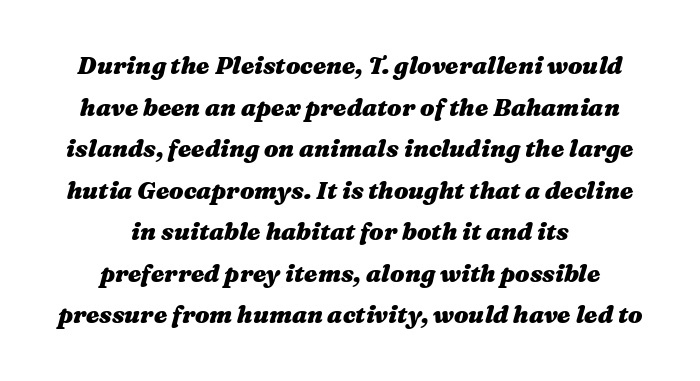
Short note: letters normally spaced. The setting favours the middle, as headings and verse often do. These words are printed bold, with thick strokes throughout. No word sits above an underline. Would a proofreader flag this as italicized? Yes.
